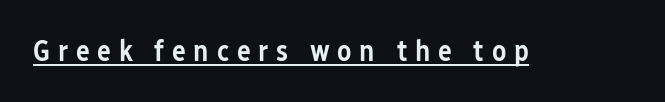
Q: Is the text bold? A: Semi-bold.
Q: Is the text italic (slanted)? A: No, it is upright.
Q: Is the typeface a serif or a sans-serif typeface? A: Sans-serif.
Q: Is the text underlined? A: Yes.
Q: Is the spacing between letters normal or unusually wide? A: Unusually wide.
Q: Width (condensed, normal, or wide)? A: Condensed.
Q: Stroke contrast? A: Low.
Q: x-height? A: Medium.
Q: Monospaced? A: No.
